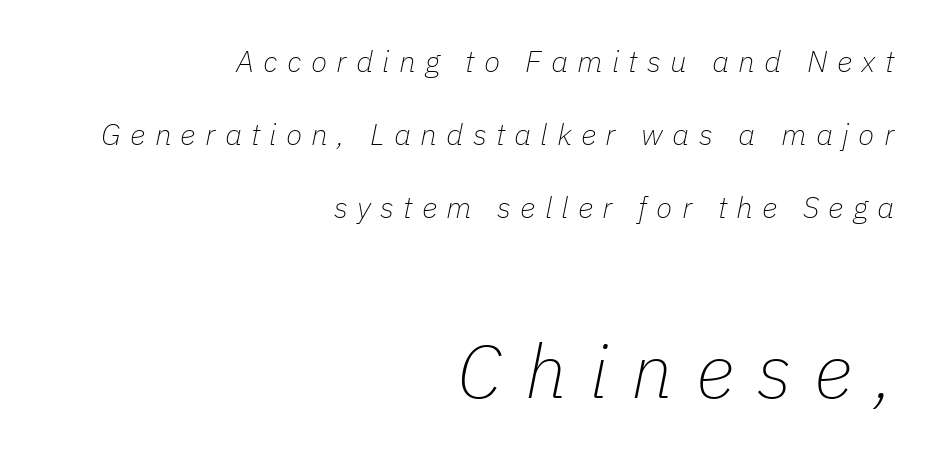
Q: Is the text bold? A: No.
Q: Is the text italic (slanted)? A: Yes, it leans right by about 11 degrees.
Q: Is the text underlined? A: No.
Q: How is the paragraph aligned? A: Right-aligned.
Q: Is the spacing between letters normal or unusually wide? A: Unusually wide.
Q: Is the spacing between lines tight, normal or loose? A: Loose.
Q: Which block of text is set in a larger size, the first (top) or the second (bottom)? A: The second (bottom) one.
Q: Width (condensed, normal, or wide)? A: Normal.
Q: Stroke contrast? A: Low.
Q: x-height? A: Medium.
Q: Monospaced? A: No.
